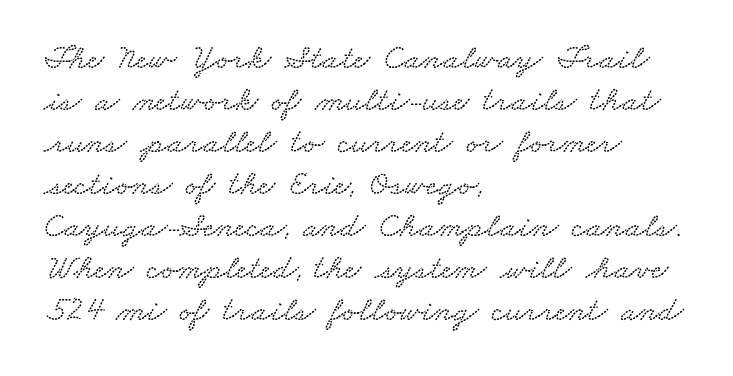
The image shows 35 px wide type; set left-aligned, line spacing 1.2x, normal letter spacing, not underlined; low stroke contrast and a small x-height.
